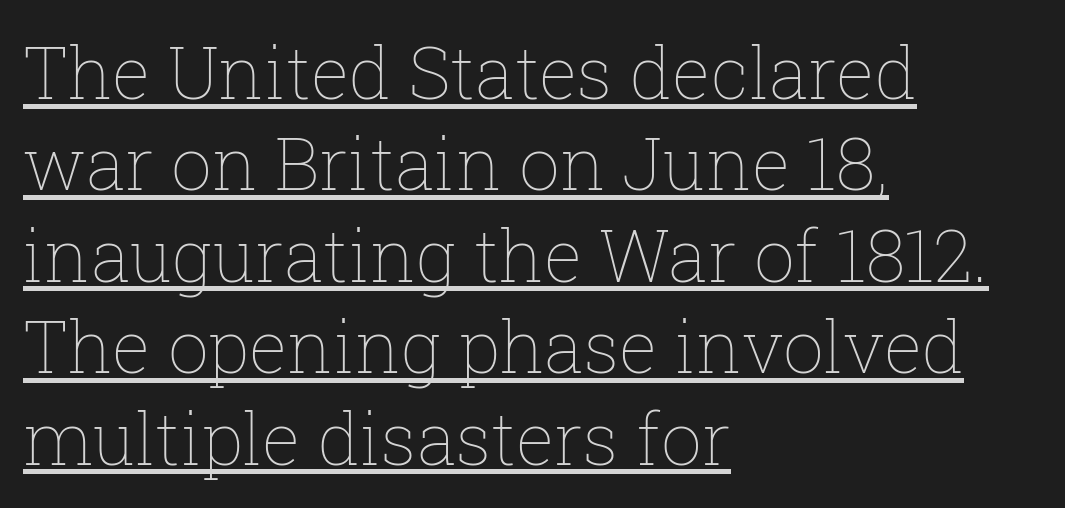
Stems and bowls with no extra thickness — not bold. These lines are set flush left with a ragged right edge. The typesetter has applied underlining to the passage shown. Proportional: the letters do not fall into vertical columns. Look at the tracking — it's just the regular setting, nothing added.
